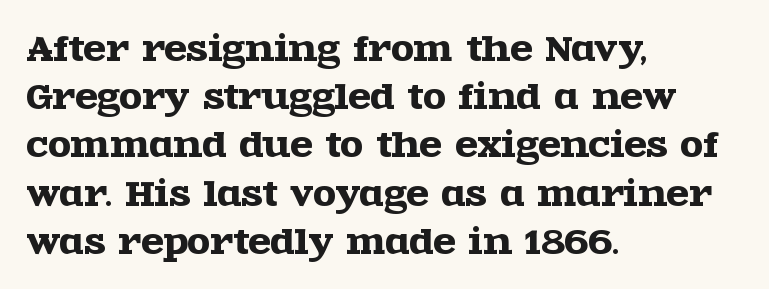
{"serif": "yes", "italic": "no", "width": "wide", "x_height": "large", "monospaced": "no", "underline": "no", "align": "left", "line_spacing": "normal", "line_spacing_ratio": 1.46, "letter_spacing": "normal", "letter_spacing_em": 0.0, "glyph_px": 33}
